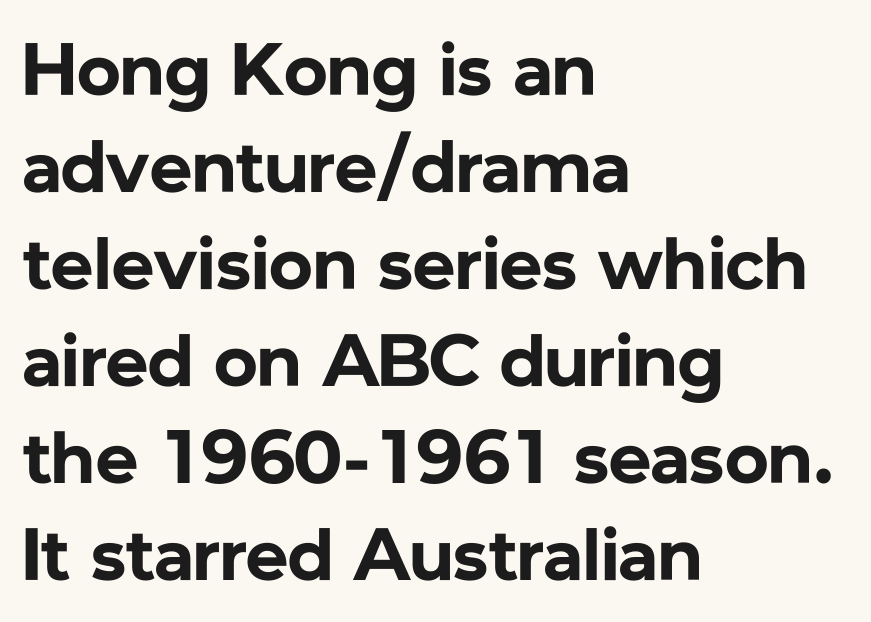
How are the letters spaced? Ordinarily, with no added tracking. Nobody drew a line under any word here. A classic flush-left, rag-right setting is used for this passage. It's the straight-up-and-down kind of type. Note the varied advance widths — an 'i' is clearly narrower than an 'm'.
